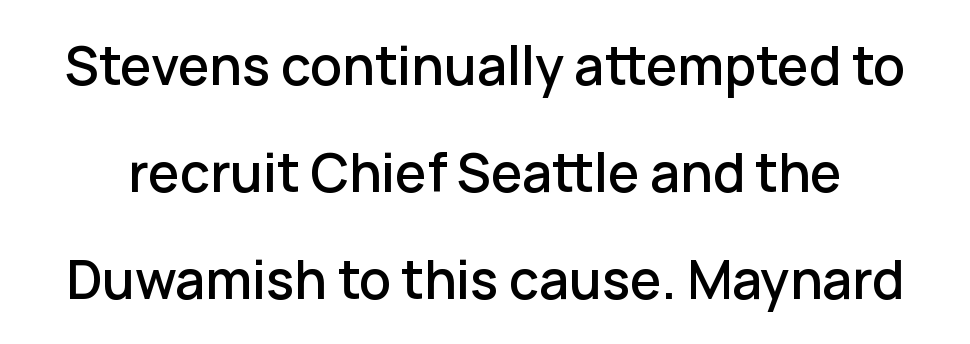
Q: Is the text italic (slanted)? A: No, it is upright.
Q: Is the typeface a serif or a sans-serif typeface? A: Sans-serif.
Q: Is the text underlined? A: No.
Q: Is the spacing between letters normal or unusually wide? A: Normal.
Q: Is the spacing between lines tight, normal or loose? A: Loose.
Q: Width (condensed, normal, or wide)? A: Normal.
Q: Stroke contrast? A: Low.
Q: x-height? A: Medium.
Q: Monospaced? A: No.
